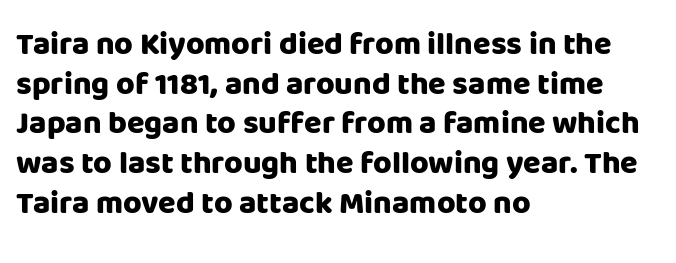
Compared with typical body copy, the letter spacing here is the same. The designer went with a sans here, leaving each stem footless. The space directly below the letters is spotless. In terms of weight, the rendering is a true, heavy bold. Style check: upright. The ragged edge is on the right, which tells us the setting is flush left.
